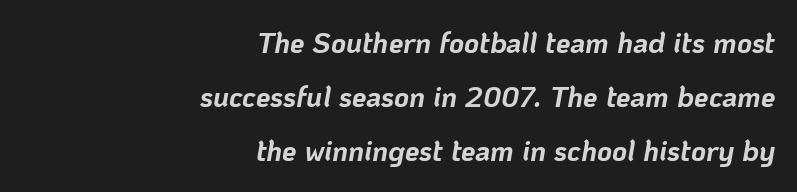
{"italic": "yes", "lean": "right", "slant_degrees": 10, "bold": "yes", "weight": "bold", "width": "normal", "stroke_contrast": "low", "x_height": "medium", "monospaced": "no", "underline": "no", "align": "right", "line_spacing_ratio": 1.87, "letter_spacing": "normal", "letter_spacing_em": 0.0, "glyph_px": 29}
